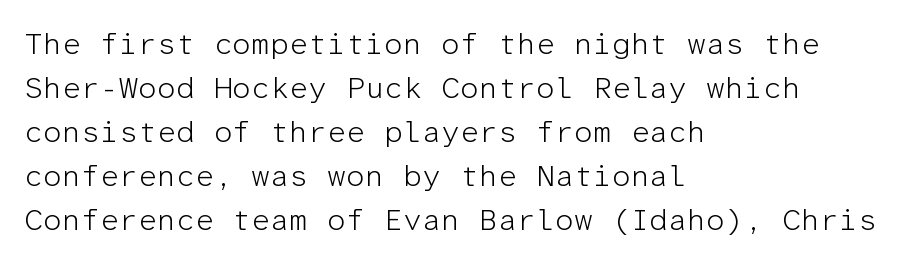
{"serif": "no", "italic": "no", "bold": "no", "weight": "light", "width": "normal", "stroke_contrast": "low", "x_height": "medium", "monospaced": "yes", "underline": "no", "align": "left", "line_spacing": "normal", "line_spacing_ratio": 1.47, "letter_spacing": "normal", "letter_spacing_em": 0.0, "glyph_px": 30}
